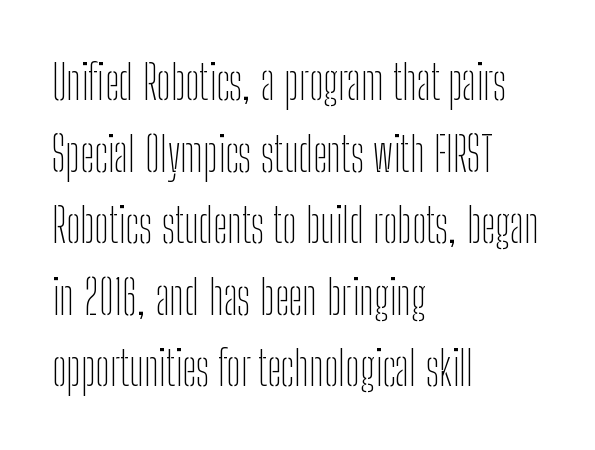
{"serif": "no", "italic": "no", "bold": "no", "weight": "thin", "width": "condensed", "stroke_contrast": "low", "x_height": "medium", "monospaced": "no", "underline": "no", "align": "left", "line_spacing": "normal", "line_spacing_ratio": 1.49, "letter_spacing": "normal", "letter_spacing_em": 0.0, "glyph_px": 48}
